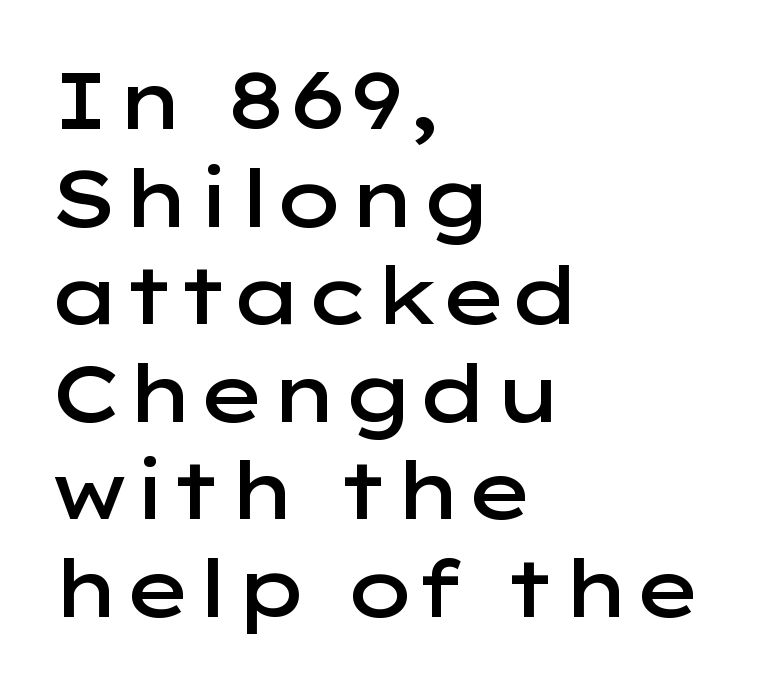
Q: Is the text bold? A: Semi-bold.
Q: Is the text italic (slanted)? A: No, it is upright.
Q: Is the typeface a serif or a sans-serif typeface? A: Sans-serif.
Q: Is the text underlined? A: No.
Q: How is the paragraph aligned? A: Left-aligned.
Q: Is the spacing between letters normal or unusually wide? A: Normal.
Q: Width (condensed, normal, or wide)? A: Wide.
Q: Stroke contrast? A: Low.
Q: x-height? A: Medium.
Q: Monospaced? A: No.
